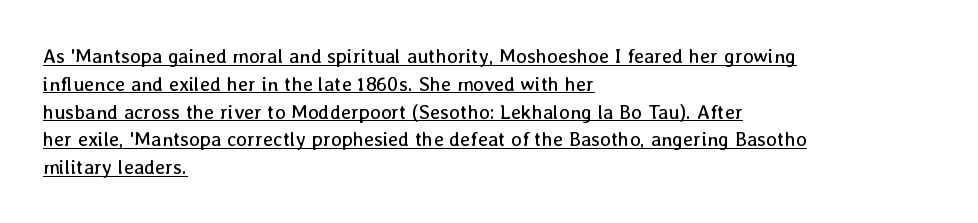
These characters rest on top of a visible drawn line. The strokes carry an ordinary text weight at most. Posture: straight, roman, zero tilt. The vertical gap from one line to the next is medium. A classic flush-left, rag-right setting is used for this passage. The rendering keeps characters at their native spacing.
